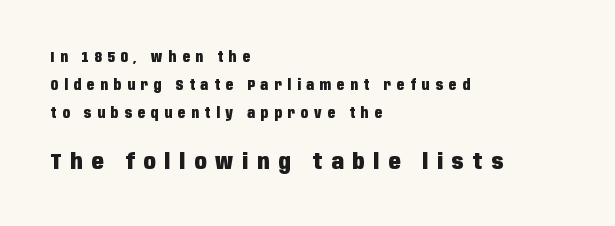
{"italic": "no", "bold": "yes", "underline": "no", "align": "left", "line_spacing": "loose", "line_spacing_ratio": 1.99, "letter_spacing": "wide", "letter_spacing_em": 0.41, "larger_block": "second", "size_ratio": 1.57, "glyph_px": 22}
